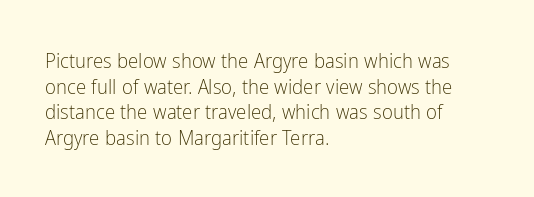
{"italic": "no", "bold": "no", "underline": "no", "align": "left", "line_spacing_ratio": 1.22, "letter_spacing": "normal", "letter_spacing_em": 0.0, "glyph_px": 21}
